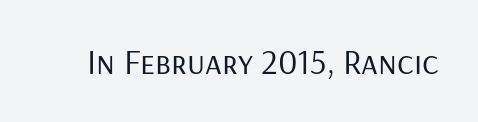
Q: Is the text bold? A: No.
Q: Is the text italic (slanted)? A: No, it is upright.
Q: Is the typeface a serif or a sans-serif typeface? A: Sans-serif.
Q: Is the text underlined? A: No.
Q: Is the spacing between letters normal or unusually wide? A: Normal.
Q: Width (condensed, normal, or wide)? A: Normal.
Q: Stroke contrast? A: Low.
Q: x-height? A: Medium.
Q: Monospaced? A: No.
